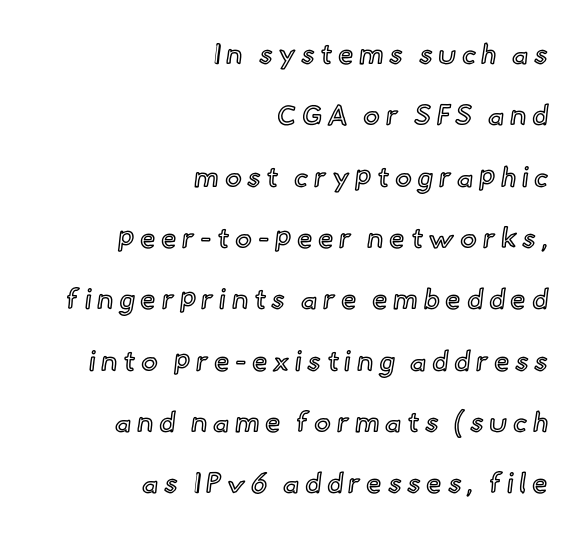
{"width": "normal", "x_height": "small", "monospaced": "no", "underline": "no", "align": "right", "line_spacing": "loose", "line_spacing_ratio": 2.19, "letter_spacing": "wide", "letter_spacing_em": 0.2, "glyph_px": 28}
